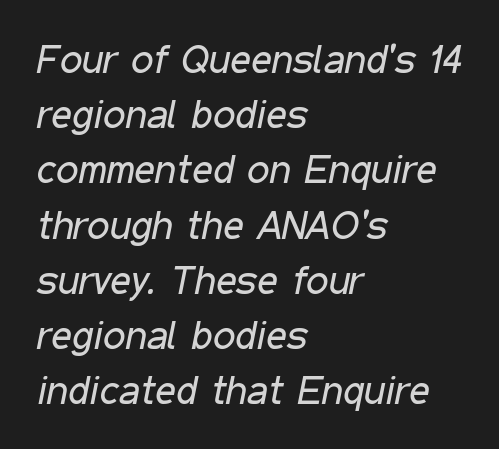
Q: Is the text bold? A: No.
Q: Is the text italic (slanted)? A: Yes, it leans right by about 11 degrees.
Q: Is the text underlined? A: No.
Q: How is the paragraph aligned? A: Left-aligned.
Q: Is the spacing between letters normal or unusually wide? A: Normal.
Q: Is the spacing between lines tight, normal or loose? A: Normal.
Q: Width (condensed, normal, or wide)? A: Condensed.
Q: Stroke contrast? A: Low.
Q: x-height? A: Medium.
Q: Monospaced? A: No.
